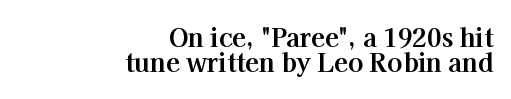
Q: Is the text bold? A: Yes.
Q: Is the text italic (slanted)? A: No, it is upright.
Q: Is the text underlined? A: No.
Q: How is the paragraph aligned? A: Right-aligned.
Q: Is the spacing between letters normal or unusually wide? A: Normal.
Q: Is the spacing between lines tight, normal or loose? A: Tight.
